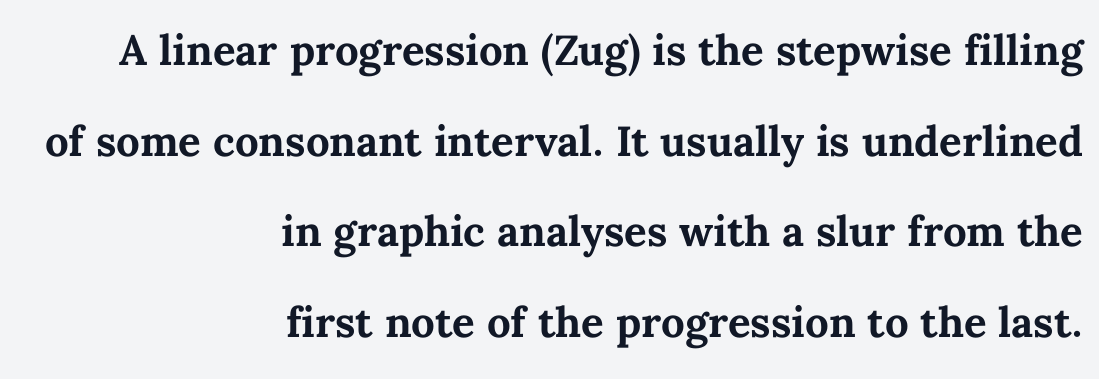
The letters advance in unequal steps, a hallmark of proportional type. Inter-character spacing is left at the font's built-in metrics. Italic? Not at all — the glyphs are vertical. Summary of vertical rhythm: relaxed, with wide interline spacing. Quick note: underline off. Summary of weight: heavy, a full bold.
